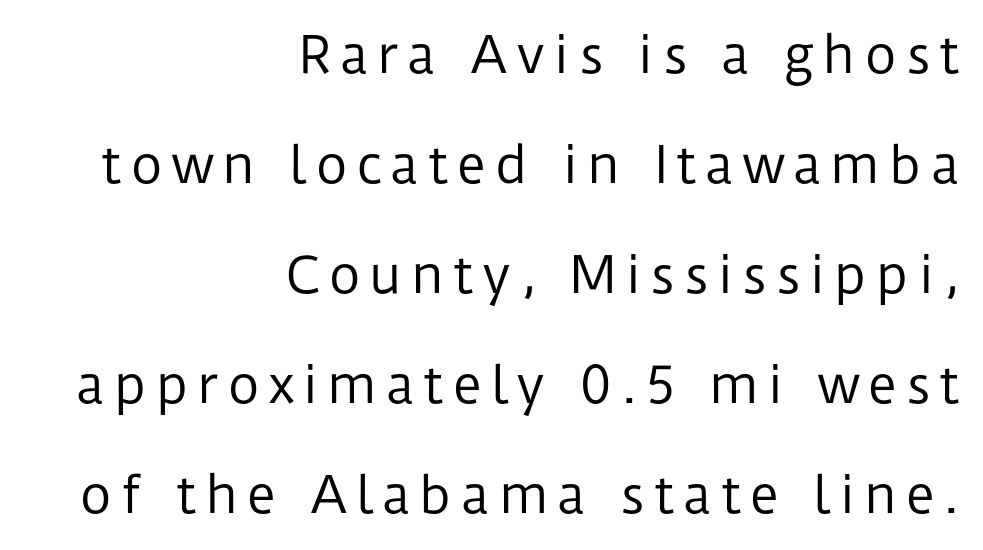
The image shows 50 px regular-weight sans-serif type, upright; set right-aligned, loose line spacing (2.2x), not underlined; low stroke contrast and a medium x-height.
